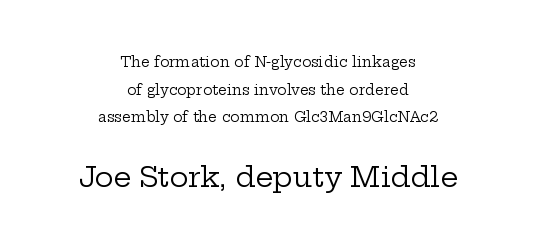
{"serif": "yes", "italic": "no", "bold": "no", "weight": "regular", "width": "wide", "stroke_contrast": "low", "x_height": "medium", "monospaced": "no", "underline": "no", "align": "center", "line_spacing": "loose", "line_spacing_ratio": 1.98, "letter_spacing": "normal", "letter_spacing_em": 0.0, "larger_block": "second", "size_ratio": 2.0, "glyph_px": 28}
